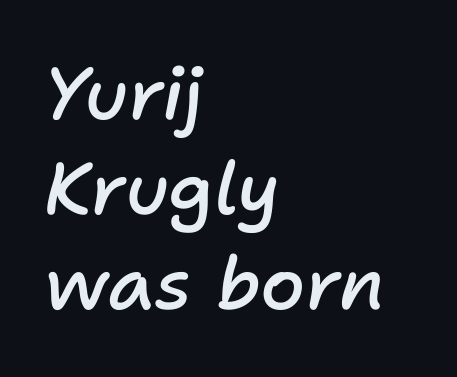
{"italic": "yes", "lean": "right", "slant_degrees": 11, "bold": "semi", "weight": "semibold", "width": "normal", "stroke_contrast": "low", "x_height": "medium", "monospaced": "no", "underline": "no", "align": "left", "line_spacing": "normal", "line_spacing_ratio": 1.3, "letter_spacing": "normal", "letter_spacing_em": 0.0, "glyph_px": 73}
